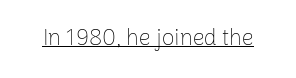
The image shows 23 px text type, upright; set normal letter spacing, underlined.
